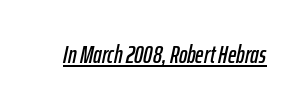
Q: Is the text italic (slanted)? A: Yes, it leans right by about 12 degrees.
Q: Is the text underlined? A: Yes.
Q: Is the spacing between letters normal or unusually wide? A: Normal.
